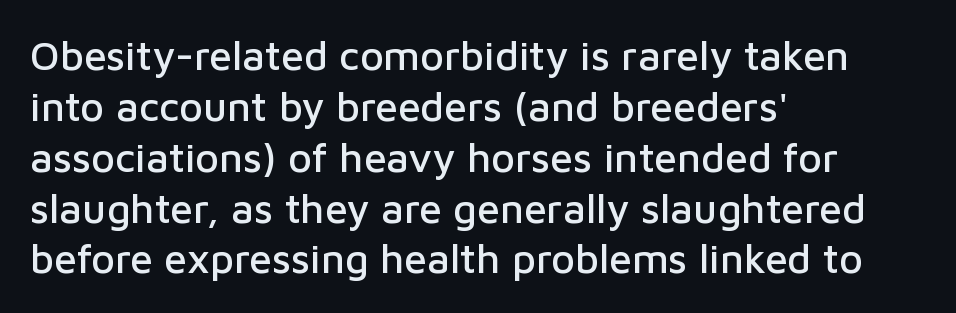
Just letters on the line, the space beneath them empty. A student would call this left alignment; a typographer would say flush left, rag right. Varying glyph widths throughout — classic text-font behaviour. Honestly, the letter spacing is just normal — you wouldn't notice it. The lettering stays uniformly vertical, giving the passage a roman look.
